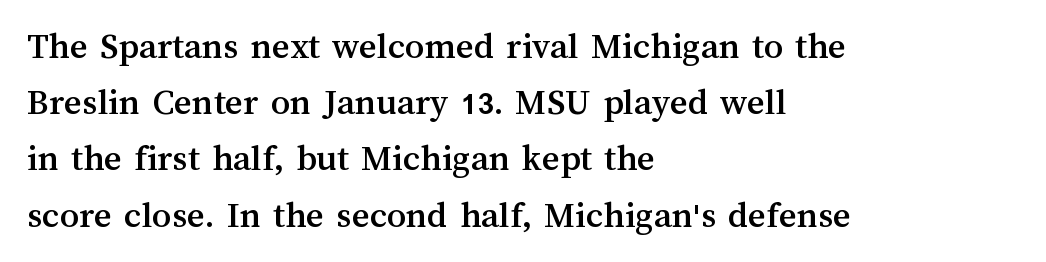
{"italic": "no", "width": "normal", "stroke_contrast": "medium", "x_height": "medium", "monospaced": "no", "underline": "no", "align": "left", "line_spacing": "normal", "line_spacing_ratio": 1.48, "letter_spacing": "normal", "letter_spacing_em": 0.0, "glyph_px": 38}
